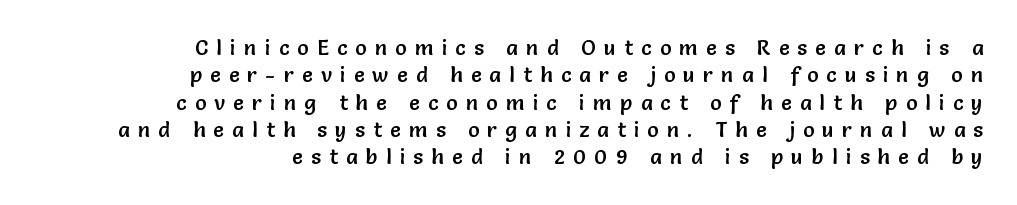
The baseline area is clear. Ascenders rise straight up at ninety degrees. Evenly set lines give the paragraph a standard silhouette. The face used here is rendered with a markedly widened letterfit. Reading down the block, your eye finds every line finishing at a fixed right position.
